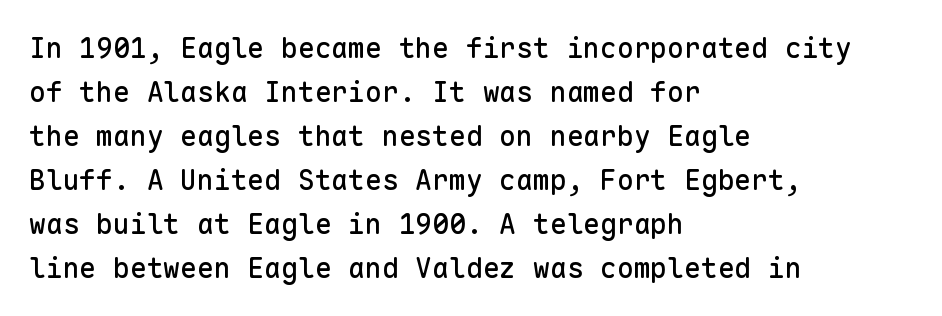
The image shows 28 px sans-serif type, upright, monospaced; set left-aligned, normal line spacing (1.57x), normal letter spacing, not underlined; low stroke contrast and a medium x-height.
